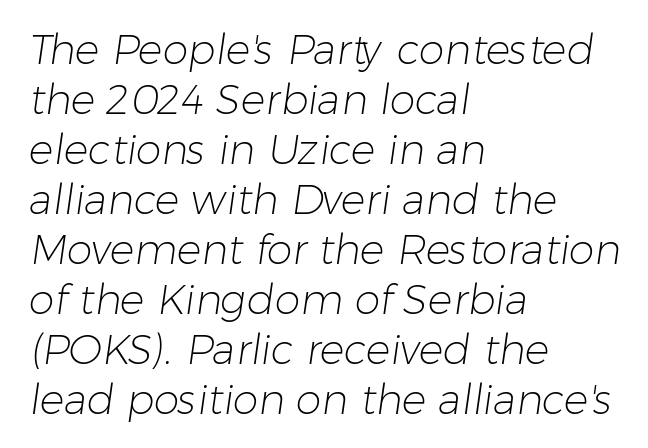
Q: Is the text bold? A: No.
Q: Is the typeface a serif or a sans-serif typeface? A: Sans-serif.
Q: Is the text underlined? A: No.
Q: How is the paragraph aligned? A: Left-aligned.
Q: Is the spacing between letters normal or unusually wide? A: Normal.
Q: Width (condensed, normal, or wide)? A: Normal.
Q: Stroke contrast? A: Low.
Q: x-height? A: Medium.
Q: Monospaced? A: No.
